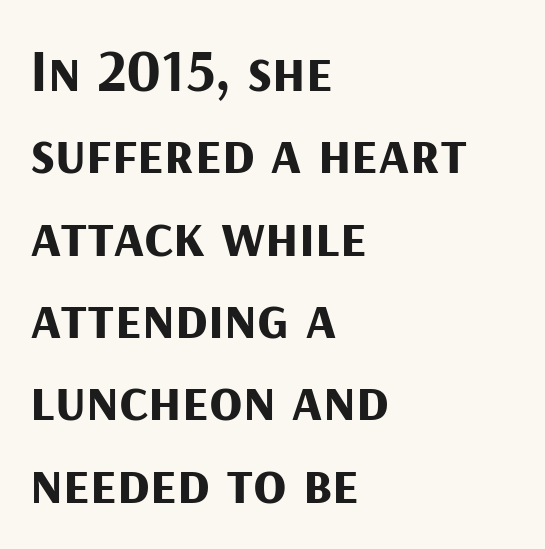
The image shows 61 px bold sans-serif type, upright; set left-aligned, normal line spacing (1.35x), normal letter spacing, not underlined; medium stroke contrast and a medium x-height.
